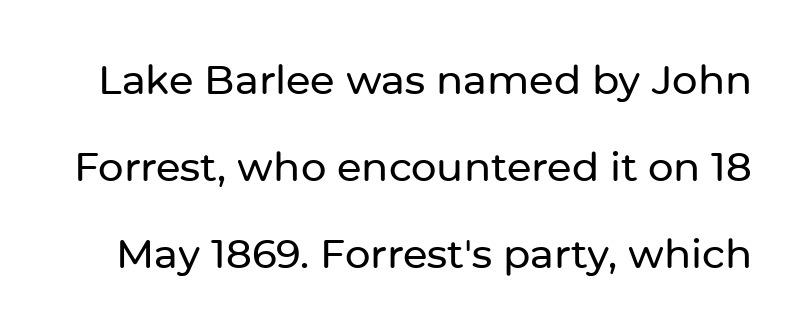
The image shows 40 px sans-serif type, upright; set loose line spacing (2.18x), normal letter spacing, not underlined; low stroke contrast and a medium x-height.
